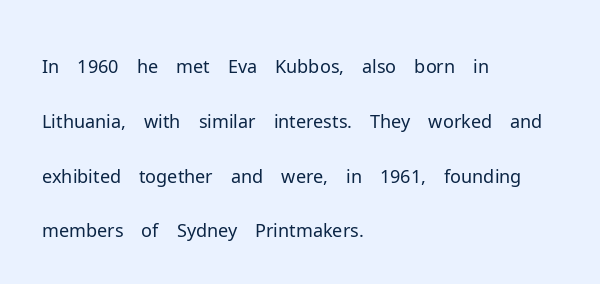
Q: Is the text bold? A: No.
Q: Is the text italic (slanted)? A: No, it is upright.
Q: Is the typeface a serif or a sans-serif typeface? A: Sans-serif.
Q: Is the text underlined? A: No.
Q: How is the paragraph aligned? A: Left-aligned.
Q: Is the spacing between letters normal or unusually wide? A: Normal.
Q: Is the spacing between lines tight, normal or loose? A: Normal.
Q: Width (condensed, normal, or wide)? A: Normal.
Q: Stroke contrast? A: Low.
Q: x-height? A: Medium.
Q: Monospaced? A: No.
